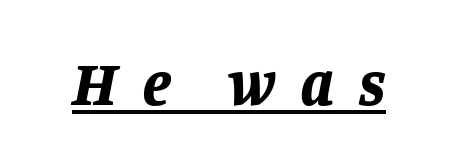
The image shows 63 px bold type, italic (leaning right); set unusually wide letter spacing (+0.39 em), underlined; low stroke contrast and a large x-height.
